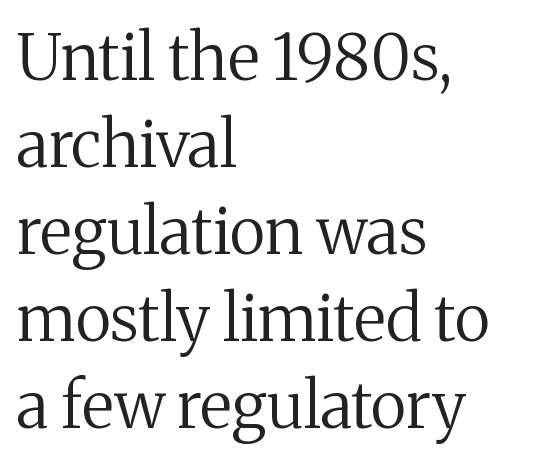
Nothing heavy about these letters — not bold at all. Yep, those are serifs on the letters. Letters rest on an invisible, unmarked baseline. Is the letter spacing exaggerated? No — it looks like the ordinary default. This sample has the flowing, uneven cadence of proportional lettering.
